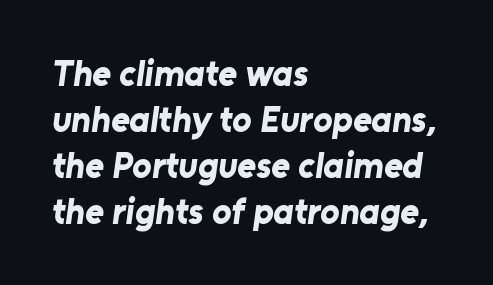
Q: Is the text bold? A: Yes.
Q: Is the typeface a serif or a sans-serif typeface? A: Sans-serif.
Q: Is the text underlined? A: No.
Q: How is the paragraph aligned? A: Left-aligned.
Q: Is the spacing between letters normal or unusually wide? A: Normal.
Q: Is the spacing between lines tight, normal or loose? A: Normal.
Q: Width (condensed, normal, or wide)? A: Normal.
Q: Stroke contrast? A: Low.
Q: x-height? A: Medium.
Q: Monospaced? A: No.
